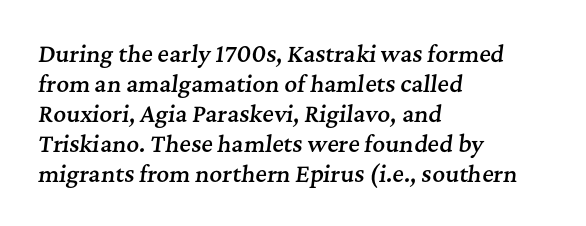
{"italic": "yes", "lean": "right", "slant_degrees": 7, "bold": "semi", "underline": "no", "align": "left", "line_spacing": "normal", "line_spacing_ratio": 1.36, "letter_spacing": "normal", "letter_spacing_em": 0.0, "glyph_px": 22}
